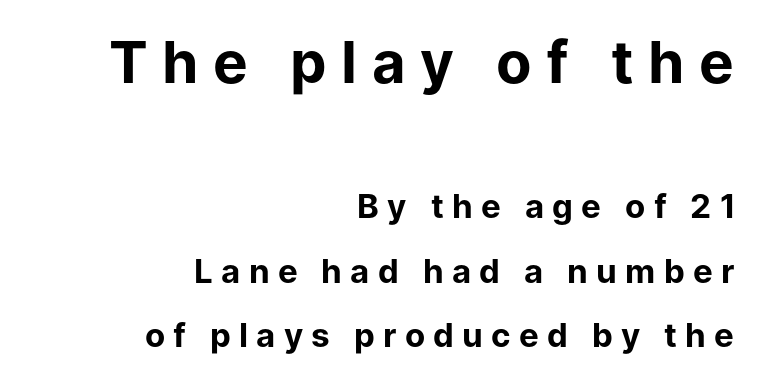
{"serif": "no", "italic": "no", "bold": "yes", "weight": "bold", "width": "normal", "stroke_contrast": "low", "x_height": "medium", "monospaced": "no", "underline": "no", "align": "right", "line_spacing": "loose", "line_spacing_ratio": 1.96, "letter_spacing": "wide", "letter_spacing_em": 0.25, "larger_block": "first", "size_ratio": 1.76, "glyph_px": 58}
